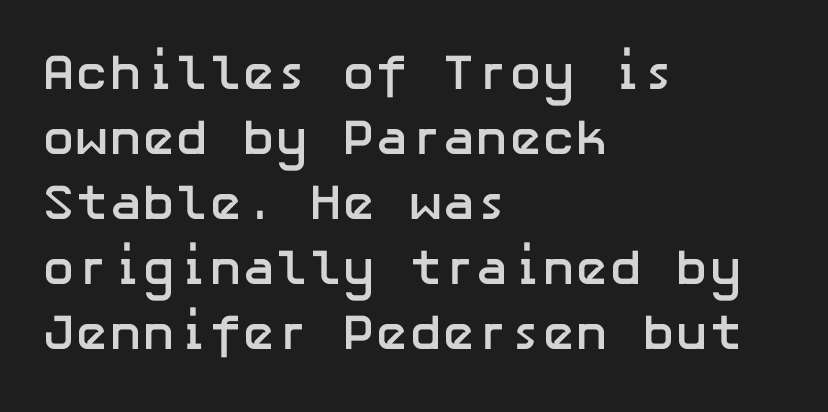
{"serif": "no", "italic": "no", "bold": "yes", "weight": "semibold", "width": "normal", "stroke_contrast": "low", "x_height": "medium", "underline": "no", "align": "left", "line_spacing": "normal", "line_spacing_ratio": 1.3, "letter_spacing": "normal", "letter_spacing_em": 0.0, "glyph_px": 50}
